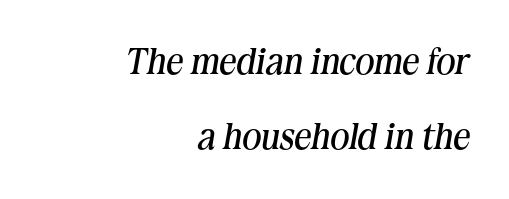
Q: Is the text bold? A: No.
Q: Is the text italic (slanted)? A: Yes, it leans right by about 10 degrees.
Q: Is the typeface a serif or a sans-serif typeface? A: Serif.
Q: Is the text underlined? A: No.
Q: How is the paragraph aligned? A: Right-aligned.
Q: Is the spacing between letters normal or unusually wide? A: Normal.
Q: Is the spacing between lines tight, normal or loose? A: Loose.
Q: Width (condensed, normal, or wide)? A: Normal.
Q: Stroke contrast? A: Medium.
Q: x-height? A: Medium.
Q: Monospaced? A: No.
